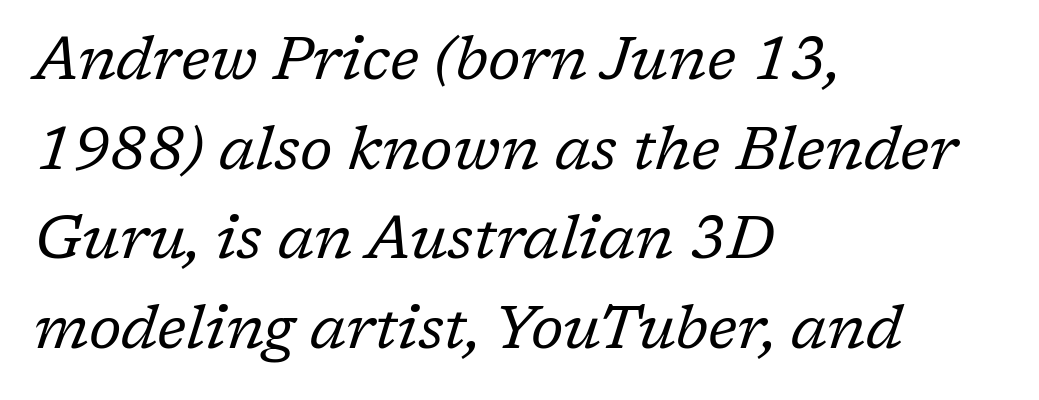
Q: Is the text bold? A: No.
Q: Is the text italic (slanted)? A: Yes, it leans right by about 17 degrees.
Q: Is the typeface a serif or a sans-serif typeface? A: Serif.
Q: Is the text underlined? A: No.
Q: How is the paragraph aligned? A: Left-aligned.
Q: Is the spacing between letters normal or unusually wide? A: Normal.
Q: Is the spacing between lines tight, normal or loose? A: Normal.
Q: Width (condensed, normal, or wide)? A: Normal.
Q: Stroke contrast? A: Low.
Q: x-height? A: Medium.
Q: Monospaced? A: No.
